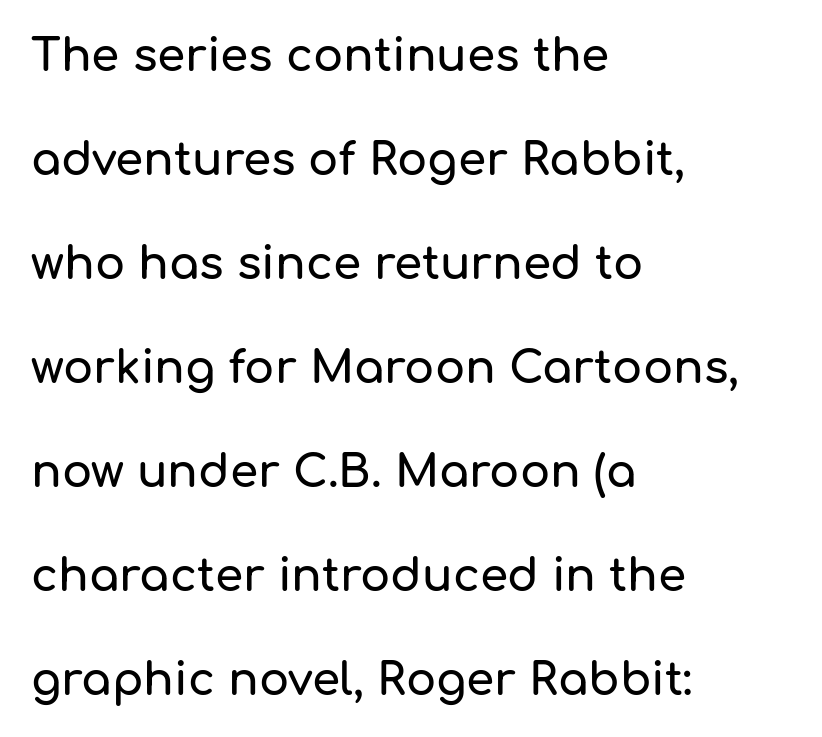
Q: Is the text italic (slanted)? A: No, it is upright.
Q: Is the typeface a serif or a sans-serif typeface? A: Sans-serif.
Q: Is the text underlined? A: No.
Q: How is the paragraph aligned? A: Left-aligned.
Q: Is the spacing between letters normal or unusually wide? A: Normal.
Q: Is the spacing between lines tight, normal or loose? A: Loose.
Q: Width (condensed, normal, or wide)? A: Normal.
Q: Stroke contrast? A: Low.
Q: x-height? A: Medium.
Q: Monospaced? A: No.
